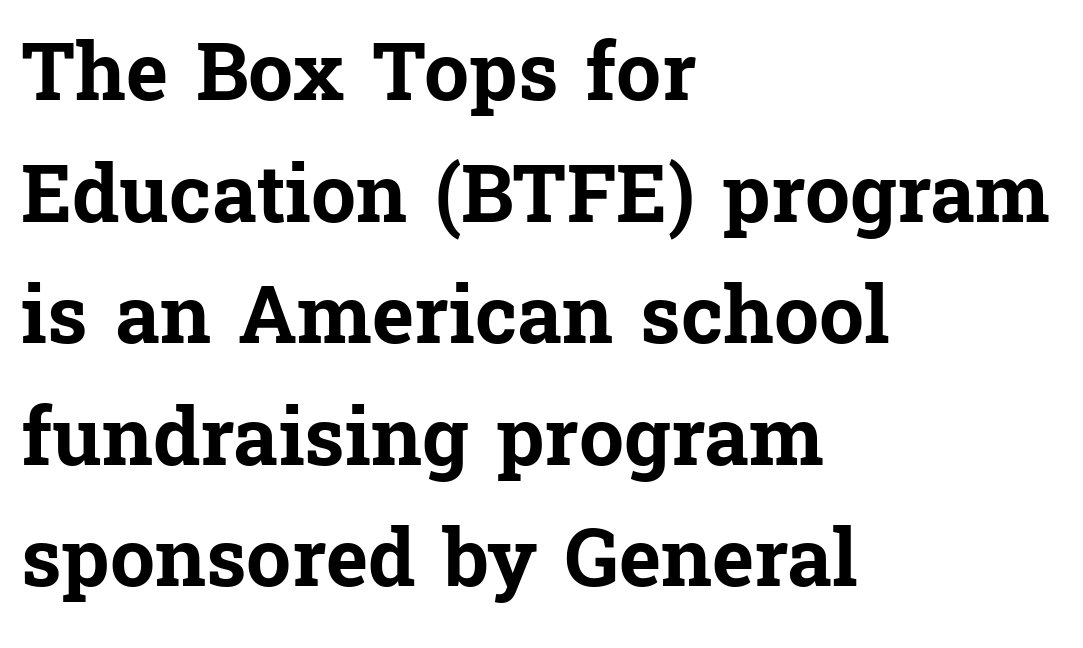
{"serif": "yes", "italic": "no", "bold": "yes", "weight": "bold", "width": "normal", "stroke_contrast": "low", "x_height": "medium", "monospaced": "no", "underline": "no", "align": "left", "line_spacing": "normal", "line_spacing_ratio": 1.52, "letter_spacing": "normal", "letter_spacing_em": 0.0, "glyph_px": 80}
